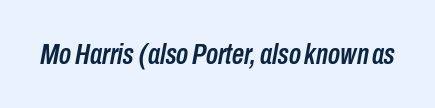
Between one letter and the next there's only the usual sliver of space. No word sits above an underline. The face used here is proportionally spaced, like ordinary book or web type. The typography opts for an oblique posture over an upright one.
